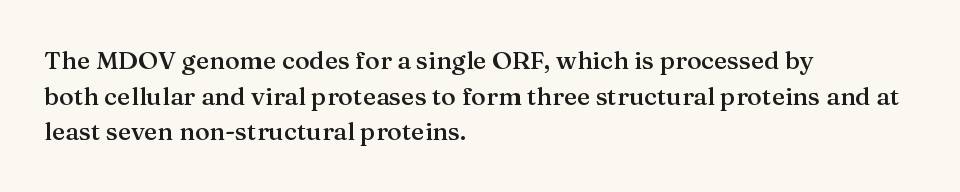
Q: Is the text bold? A: Semi-bold.
Q: Is the text italic (slanted)? A: No, it is upright.
Q: Is the text underlined? A: No.
Q: How is the paragraph aligned? A: Left-aligned.
Q: Is the spacing between letters normal or unusually wide? A: Normal.
Q: Is the spacing between lines tight, normal or loose? A: Normal.
